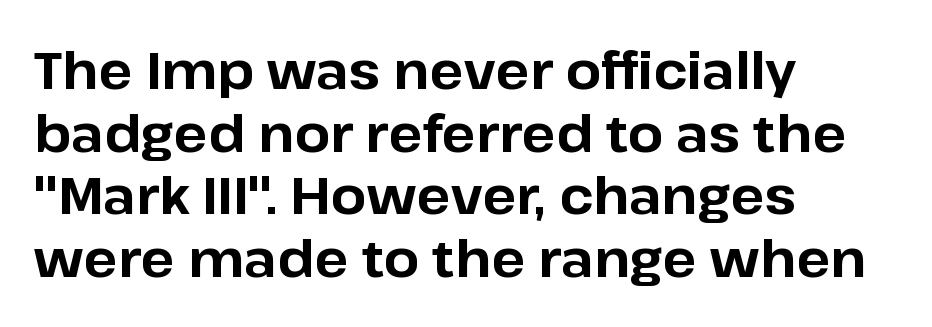
{"serif": "no", "italic": "no", "bold": "yes", "weight": "bold", "width": "normal", "stroke_contrast": "low", "x_height": "medium", "monospaced": "no", "underline": "no", "align": "left", "line_spacing_ratio": 1.23, "letter_spacing": "normal", "letter_spacing_em": 0.0, "glyph_px": 51}
